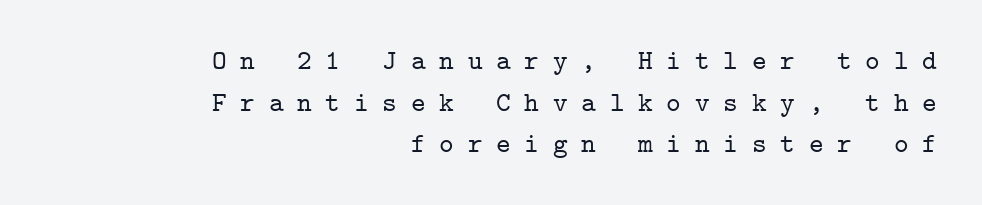
Does extra space separate the letters? Yes, quite a lot of it. The rag falls on the left side of this text block. These lines are composed in type with serifs. This sample has the even, mechanical cadence of fixed-width lettering. Does the lettering tilt? It doesn't — this is upright. Notice how descenders clear the ascenders below comfortably — that's standard leading.
